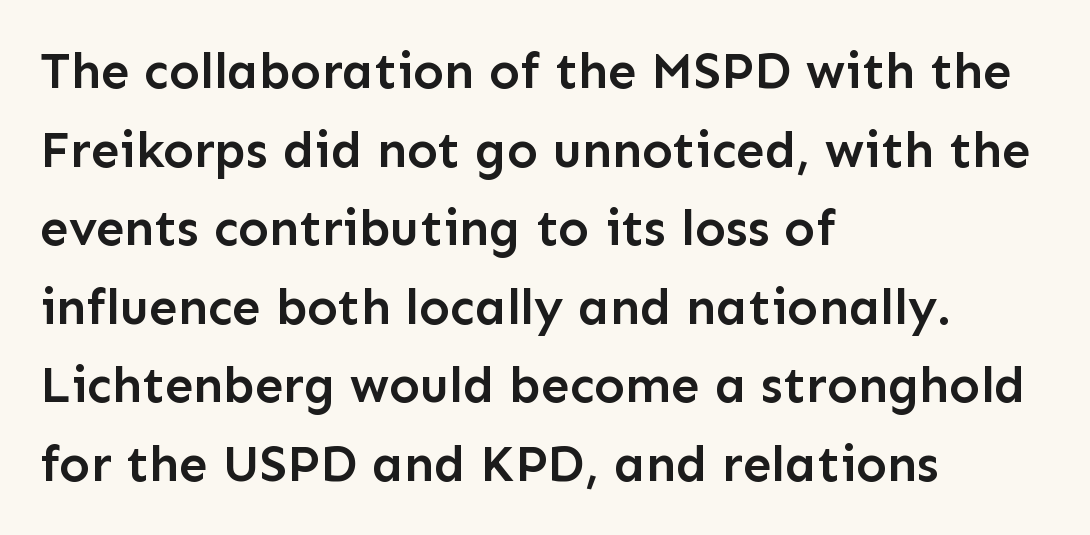
Q: Is the text bold? A: Semi-bold.
Q: Is the text italic (slanted)? A: No, it is upright.
Q: Is the typeface a serif or a sans-serif typeface? A: Sans-serif.
Q: Is the text underlined? A: No.
Q: How is the paragraph aligned? A: Left-aligned.
Q: Is the spacing between letters normal or unusually wide? A: Normal.
Q: Is the spacing between lines tight, normal or loose? A: Normal.
Q: Width (condensed, normal, or wide)? A: Normal.
Q: Stroke contrast? A: Low.
Q: x-height? A: Medium.
Q: Monospaced? A: No.
